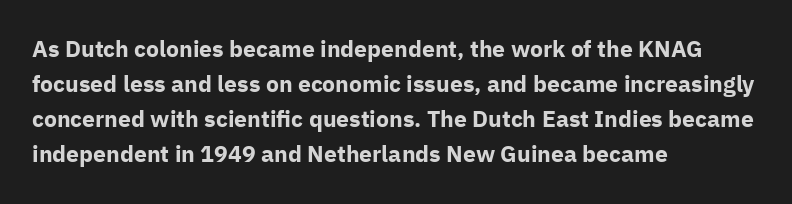
Q: Is the text bold? A: Yes.
Q: Is the text italic (slanted)? A: No, it is upright.
Q: Is the text underlined? A: No.
Q: How is the paragraph aligned? A: Left-aligned.
Q: Is the spacing between letters normal or unusually wide? A: Normal.
Q: Is the spacing between lines tight, normal or loose? A: Normal.
